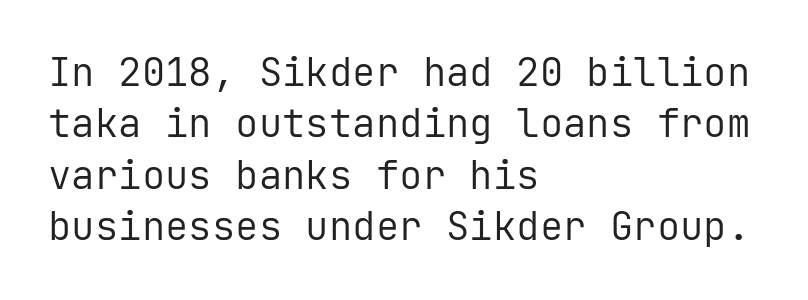
The image shows 39 px regular-weight sans-serif type, upright, monospaced; set left-aligned, normal line spacing (1.32x), normal letter spacing, not underlined; low stroke contrast and a medium x-height.
